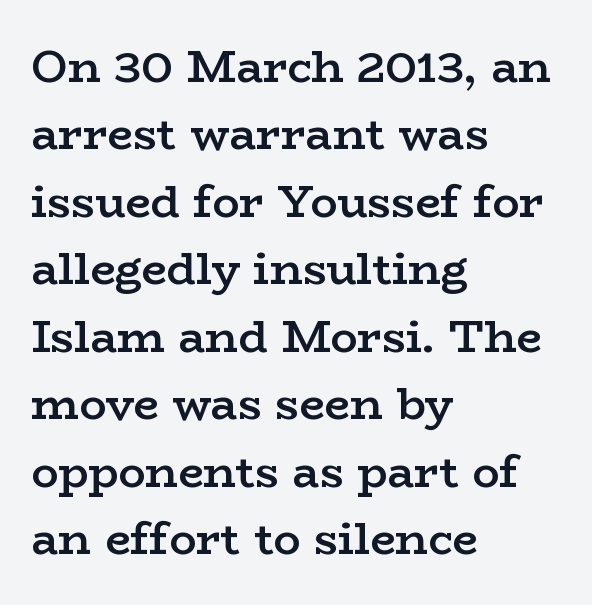
The line-height multiplier appears to be the usual default. Tall strokes in this sample are plumb rather than angled. Stroke thickness is moderately raised; the sample reads as semibold. The designer went with a serif here, giving each stem small feet. Clear beneath every line of the passage.
